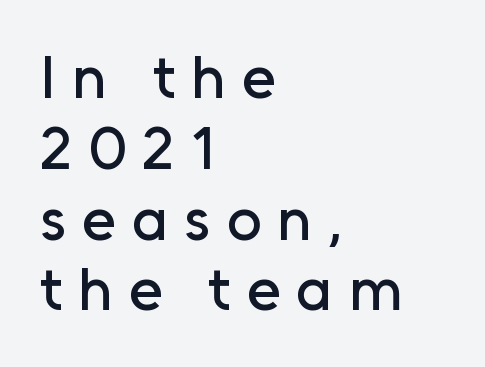
Q: Is the text italic (slanted)? A: No, it is upright.
Q: Is the typeface a serif or a sans-serif typeface? A: Sans-serif.
Q: Is the text underlined? A: No.
Q: How is the paragraph aligned? A: Left-aligned.
Q: Is the spacing between letters normal or unusually wide? A: Unusually wide.
Q: Width (condensed, normal, or wide)? A: Normal.
Q: Stroke contrast? A: Low.
Q: x-height? A: Medium.
Q: Monospaced? A: No.
